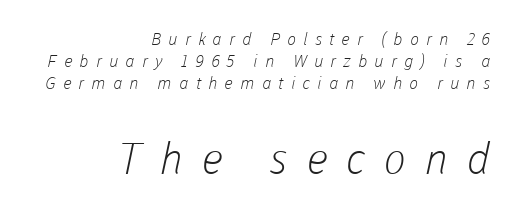
The image shows 43 px light sans-serif type; set right-aligned, normal line spacing (1.3x), unusually wide letter spacing (+0.43 em), not underlined; the second (bottom) block is 2.53x larger; low stroke contrast and a medium x-height.
